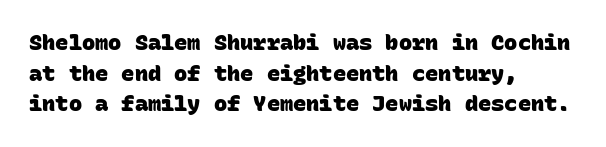
Q: Is the text bold? A: Yes.
Q: Is the text underlined? A: No.
Q: How is the paragraph aligned? A: Left-aligned.
Q: Is the spacing between letters normal or unusually wide? A: Normal.
Q: Is the spacing between lines tight, normal or loose? A: Normal.
